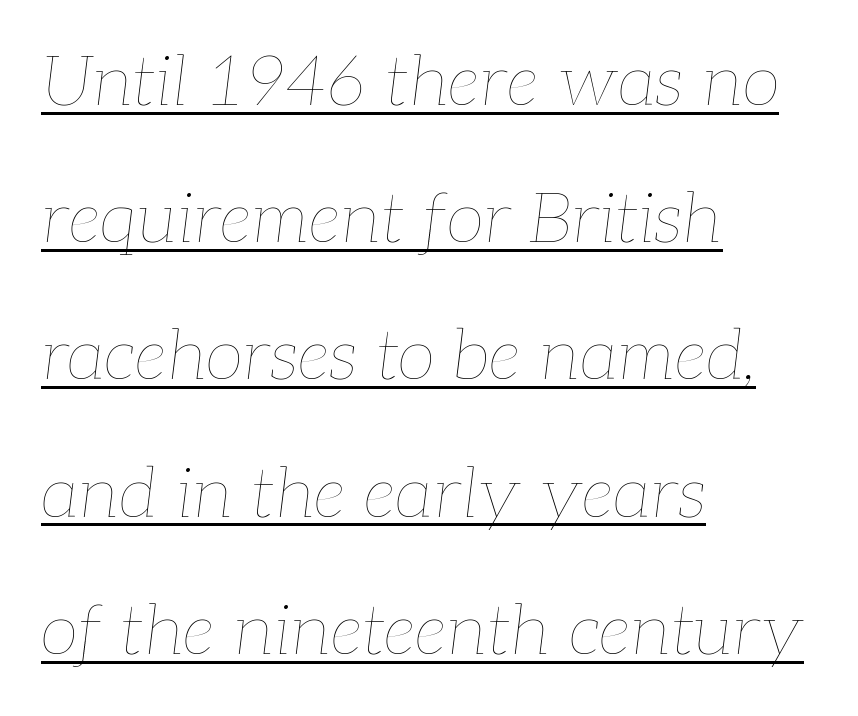
The image shows 70 px thin type, italic (leaning right); set left-aligned, loose line spacing (1.96x), normal letter spacing, underlined; low stroke contrast and a medium x-height.
